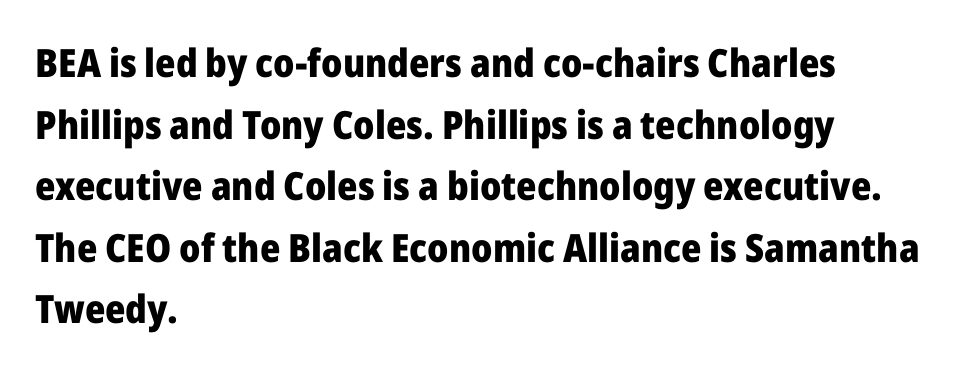
No feet cap the strokes, marking this as sans-serif type. The letters stand upright; this is a roman face. The face used here is proportionally spaced, like ordinary book or web type. What's the leading like? Ordinary, nothing unusual. These lines stack with their left ends in a neat column. Set as a true bold cut, around the 700 mark.
